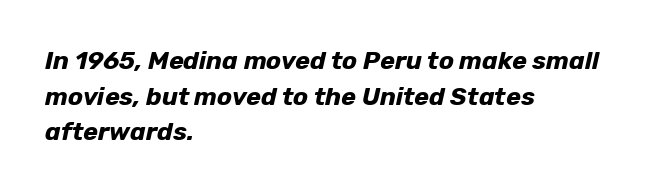
Q: Is the text bold? A: Yes.
Q: Is the text italic (slanted)? A: Yes, it leans right by about 12 degrees.
Q: Is the text underlined? A: No.
Q: How is the paragraph aligned? A: Left-aligned.
Q: Is the spacing between letters normal or unusually wide? A: Normal.
Q: Is the spacing between lines tight, normal or loose? A: Normal.
